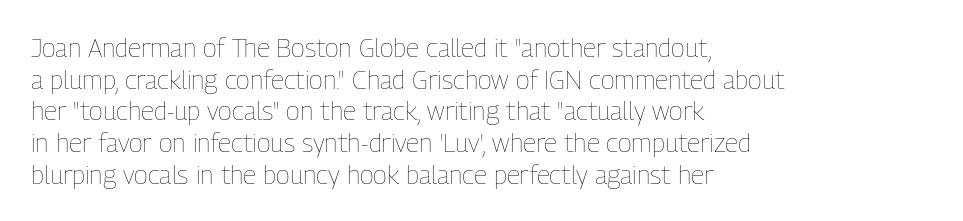
Q: Is the text bold? A: No.
Q: Is the text italic (slanted)? A: No, it is upright.
Q: Is the text underlined? A: No.
Q: How is the paragraph aligned? A: Left-aligned.
Q: Is the spacing between letters normal or unusually wide? A: Normal.
